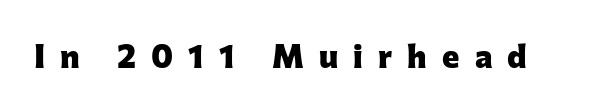
{"serif": "no", "italic": "no", "bold": "yes", "weight": "heavy", "width": "normal", "stroke_contrast": "low", "x_height": "medium", "monospaced": "no", "underline": "no", "letter_spacing": "wide", "letter_spacing_em": 0.46, "glyph_px": 33}
